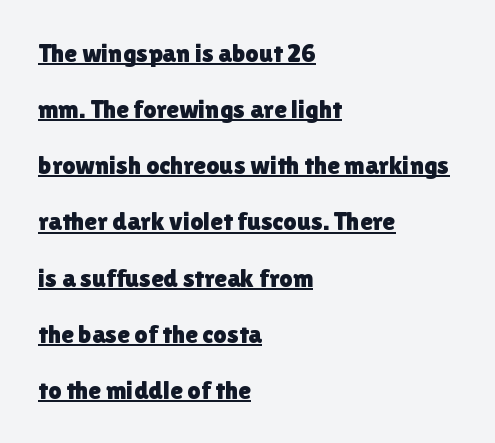
Q: Is the text italic (slanted)? A: No, it is upright.
Q: Is the text underlined? A: Yes.
Q: How is the paragraph aligned? A: Left-aligned.
Q: Is the spacing between letters normal or unusually wide? A: Normal.
Q: Is the spacing between lines tight, normal or loose? A: Loose.
